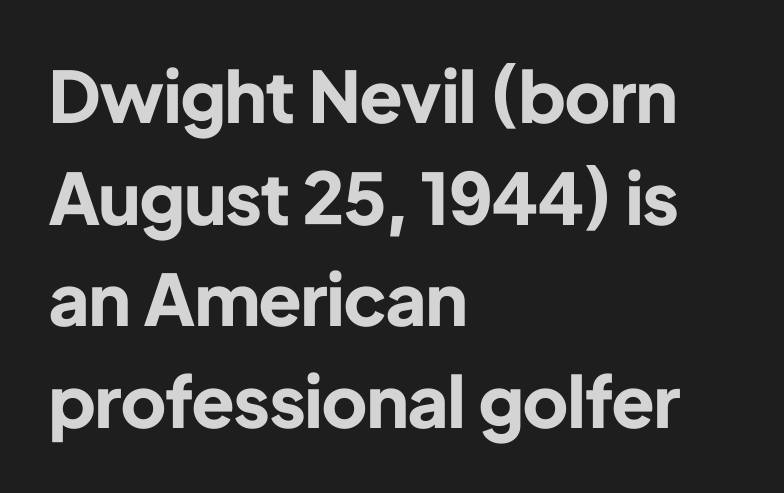
The image shows 71 px bold sans-serif type, upright; set left-aligned, normal line spacing (1.43x), normal letter spacing, not underlined; low stroke contrast and a medium x-height.
